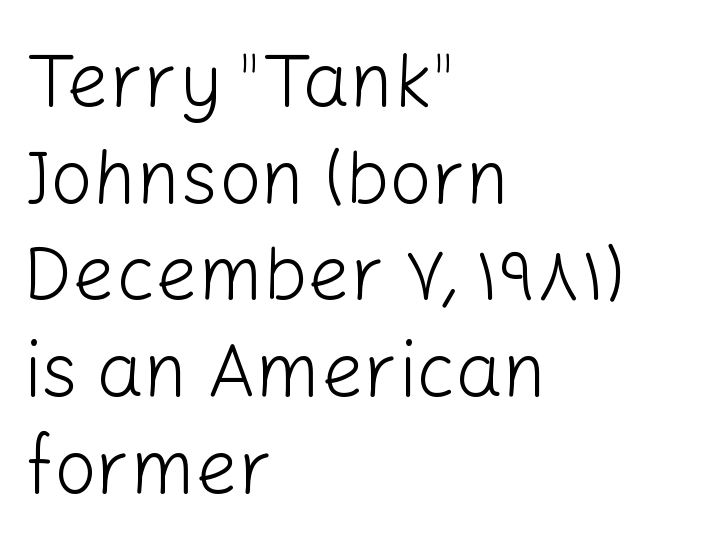
Q: Is the text bold? A: No.
Q: Is the text italic (slanted)? A: No, it is upright.
Q: Is the typeface a serif or a sans-serif typeface? A: Sans-serif.
Q: Is the text underlined? A: No.
Q: How is the paragraph aligned? A: Left-aligned.
Q: Is the spacing between letters normal or unusually wide? A: Normal.
Q: Is the spacing between lines tight, normal or loose? A: Normal.
Q: Width (condensed, normal, or wide)? A: Normal.
Q: Stroke contrast? A: Low.
Q: x-height? A: Medium.
Q: Monospaced? A: No.
